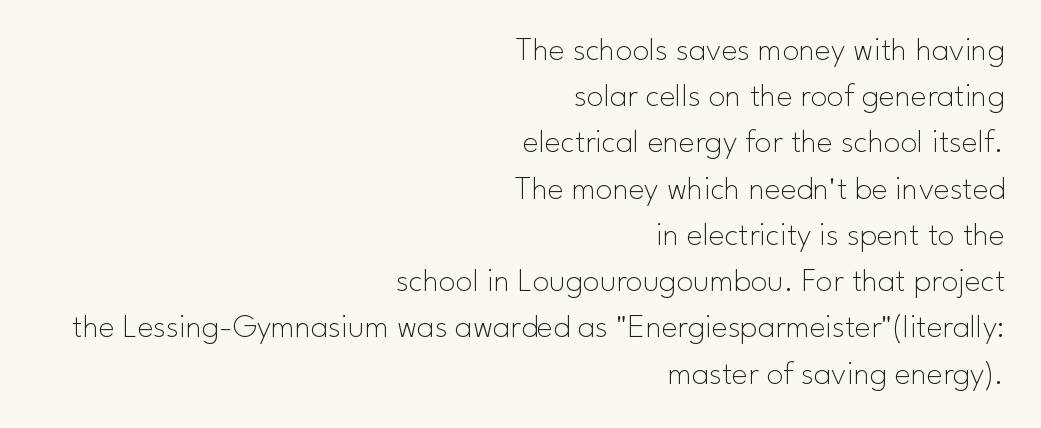
The image shows 34 px thin sans-serif type, upright; set right-aligned, normal line spacing (1.36x), normal letter spacing, not underlined; low stroke contrast and a small x-height.
